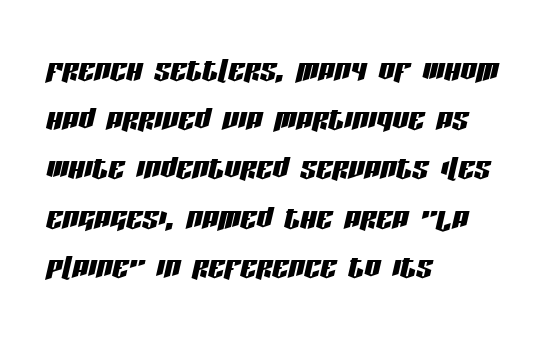
The image shows 40 px condensed type, italic (leaning right); set left-aligned, line spacing 1.23x, normal letter spacing, not underlined; low stroke contrast and a large x-height.
